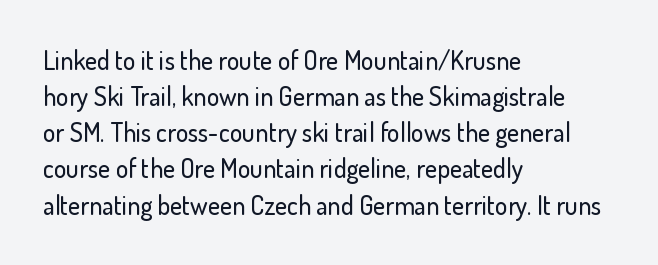
The image shows 26 px text type, upright; set left-aligned, normal line spacing (1.39x), normal letter spacing, not underlined.
